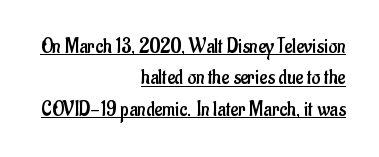
The image shows 21 px text type, upright; set right-aligned, normal line spacing (1.49x), normal letter spacing, underlined.
